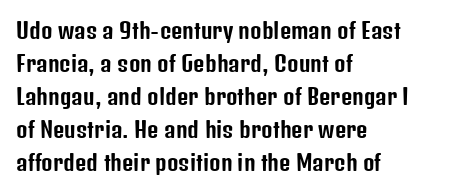
A clean baseline with only descenders dipping below it. Standard letterfit; no display-style spreading of the glyphs. Notice how descenders clear the ascenders below comfortably — that's standard leading. It's the straight-up-and-down kind of type. Does the copy run flush right? No — it runs flush left.
